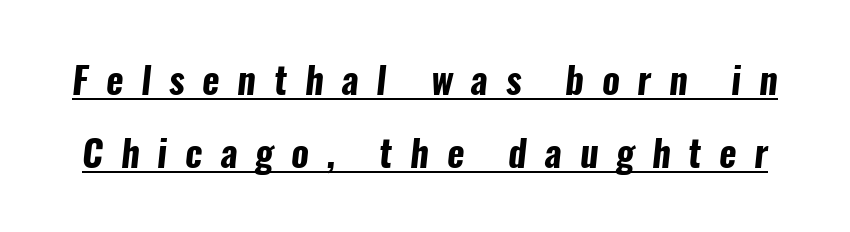
Q: Is the text bold? A: Yes.
Q: Is the typeface a serif or a sans-serif typeface? A: Sans-serif.
Q: Is the text underlined? A: Yes.
Q: Is the spacing between letters normal or unusually wide? A: Unusually wide.
Q: Is the spacing between lines tight, normal or loose? A: Loose.
Q: Width (condensed, normal, or wide)? A: Condensed.
Q: Stroke contrast? A: Low.
Q: x-height? A: Medium.
Q: Monospaced? A: No.
